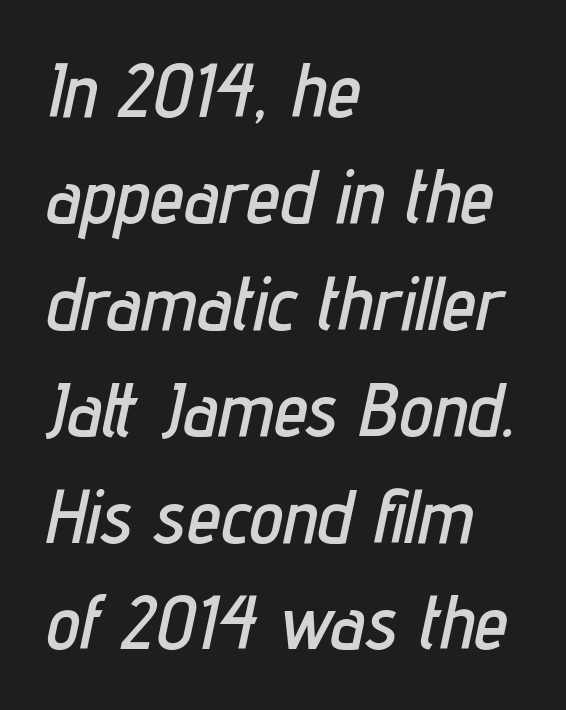
{"italic": "yes", "lean": "right", "slant_degrees": 12, "width": "condensed", "stroke_contrast": "low", "x_height": "medium", "monospaced": "no", "underline": "no", "align": "left", "line_spacing": "normal", "line_spacing_ratio": 1.4, "letter_spacing": "normal", "letter_spacing_em": 0.0, "glyph_px": 76}
